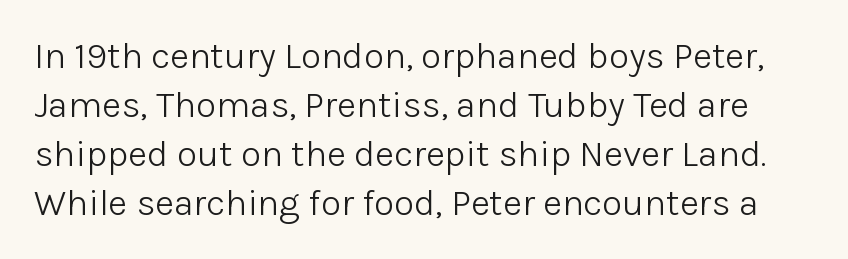
Q: Is the text bold? A: No.
Q: Is the text italic (slanted)? A: No, it is upright.
Q: Is the typeface a serif or a sans-serif typeface? A: Sans-serif.
Q: Is the text underlined? A: No.
Q: Is the spacing between letters normal or unusually wide? A: Normal.
Q: Is the spacing between lines tight, normal or loose? A: Normal.
Q: Width (condensed, normal, or wide)? A: Normal.
Q: Stroke contrast? A: Low.
Q: x-height? A: Medium.
Q: Monospaced? A: No.
